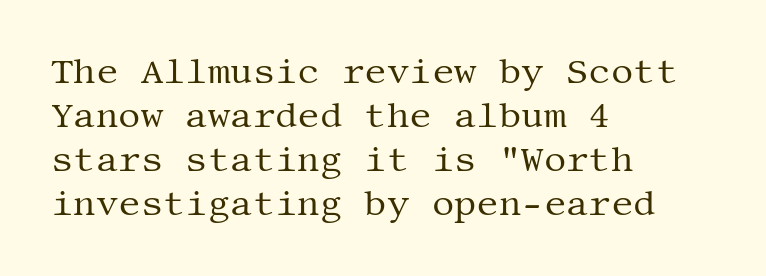
Q: Is the text bold? A: No.
Q: Is the text italic (slanted)? A: No, it is upright.
Q: Is the typeface a serif or a sans-serif typeface? A: Serif.
Q: Is the text underlined? A: No.
Q: How is the paragraph aligned? A: Left-aligned.
Q: Is the spacing between letters normal or unusually wide? A: Normal.
Q: Is the spacing between lines tight, normal or loose? A: Normal.
Q: Width (condensed, normal, or wide)? A: Normal.
Q: Stroke contrast? A: Medium.
Q: x-height? A: Large.
